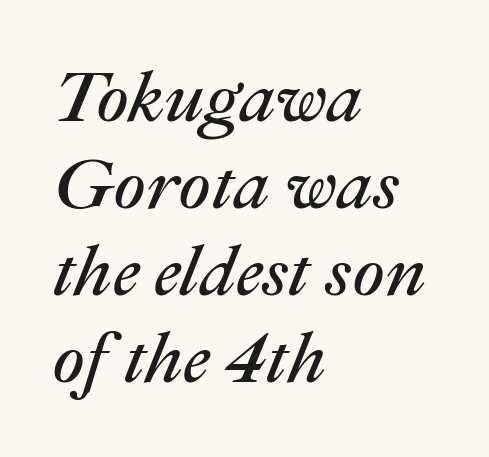
Q: Is the text bold? A: No.
Q: Is the text italic (slanted)? A: Yes, it leans right by about 22 degrees.
Q: Is the text underlined? A: No.
Q: How is the paragraph aligned? A: Left-aligned.
Q: Is the spacing between letters normal or unusually wide? A: Normal.
Q: Width (condensed, normal, or wide)? A: Normal.
Q: Stroke contrast? A: Medium.
Q: x-height? A: Medium.
Q: Monospaced? A: No.
